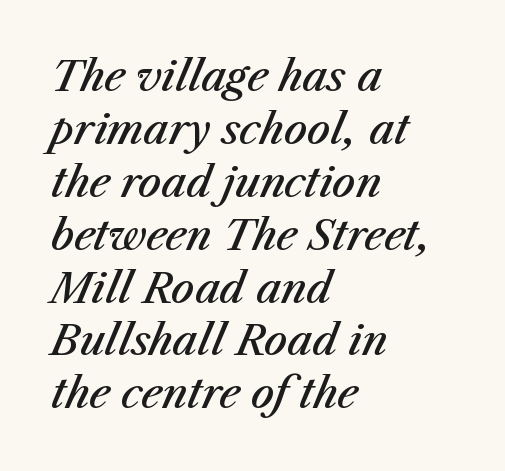
No word sits above an underline. These lines are set flush left with a ragged right edge. If you measured baseline to baseline, you'd find a middling distance. The rendering uses natural spacing where letterforms have individual widths. In terms of posture, this sample is oblique.
